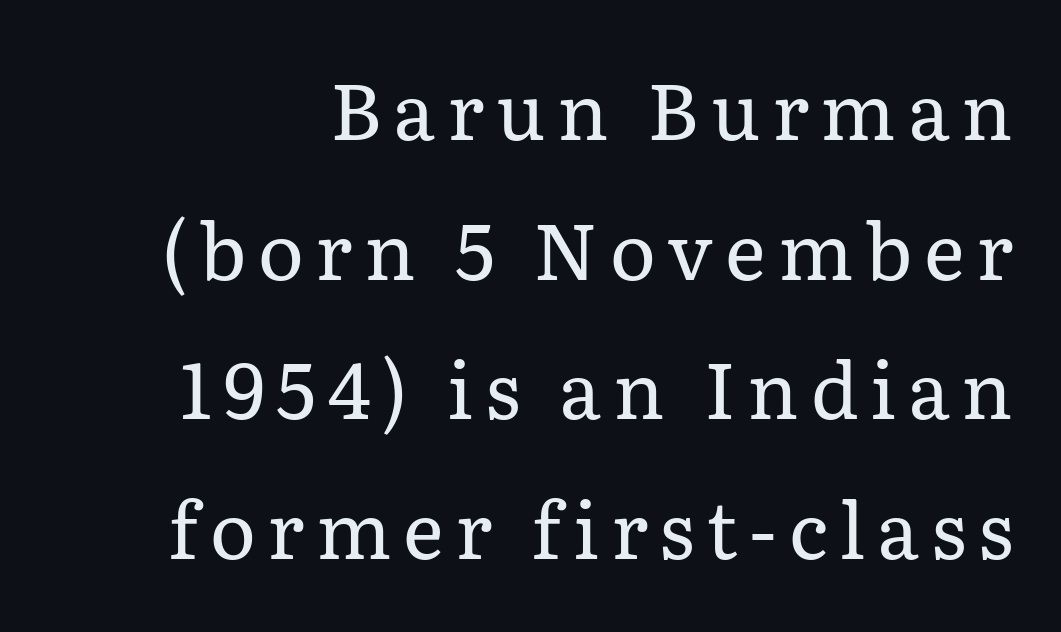
{"serif": "yes", "italic": "no", "bold": "no", "weight": "regular", "width": "normal", "stroke_contrast": "low", "x_height": "medium", "monospaced": "no", "underline": "no", "line_spacing_ratio": 1.79, "glyph_px": 78}
